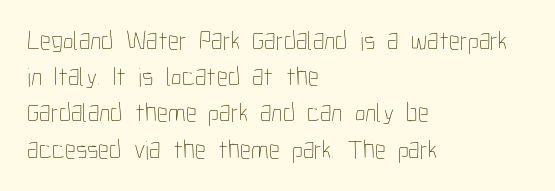
{"italic": "no", "bold": "no", "underline": "no", "align": "left", "line_spacing": "normal", "line_spacing_ratio": 1.34, "letter_spacing": "normal", "letter_spacing_em": 0.0, "glyph_px": 27}
